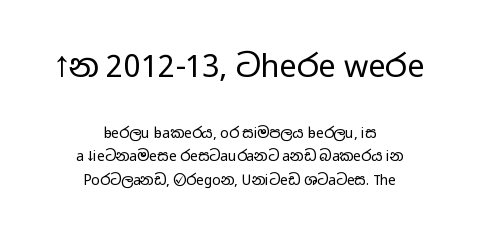
Q: Is the text bold? A: No.
Q: Is the text italic (slanted)? A: No, it is upright.
Q: Is the typeface a serif or a sans-serif typeface? A: Sans-serif.
Q: Is the text underlined? A: No.
Q: How is the paragraph aligned? A: Centered.
Q: Is the spacing between letters normal or unusually wide? A: Normal.
Q: Is the spacing between lines tight, normal or loose? A: Normal.
Q: Which block of text is set in a larger size, the first (top) or the second (bottom)? A: The first (top) one.
Q: Width (condensed, normal, or wide)? A: Wide.
Q: Stroke contrast? A: Low.
Q: x-height? A: Medium.
Q: Monospaced? A: No.
